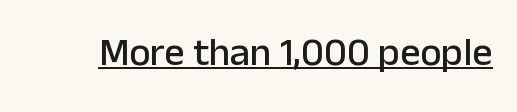
Q: Is the text italic (slanted)? A: No, it is upright.
Q: Is the typeface a serif or a sans-serif typeface? A: Sans-serif.
Q: Is the text underlined? A: Yes.
Q: Is the spacing between letters normal or unusually wide? A: Normal.
Q: Width (condensed, normal, or wide)? A: Normal.
Q: Stroke contrast? A: Low.
Q: x-height? A: Medium.
Q: Monospaced? A: No.
